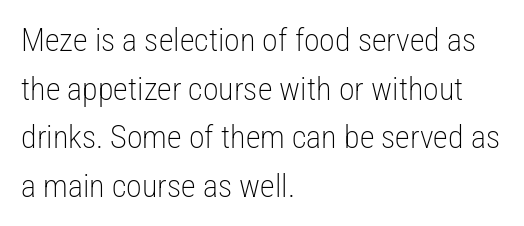
Q: Is the text bold? A: No.
Q: Is the text italic (slanted)? A: No, it is upright.
Q: Is the typeface a serif or a sans-serif typeface? A: Sans-serif.
Q: Is the text underlined? A: No.
Q: How is the paragraph aligned? A: Left-aligned.
Q: Is the spacing between letters normal or unusually wide? A: Normal.
Q: Is the spacing between lines tight, normal or loose? A: Normal.
Q: Width (condensed, normal, or wide)? A: Condensed.
Q: Stroke contrast? A: Low.
Q: x-height? A: Medium.
Q: Monospaced? A: No.
